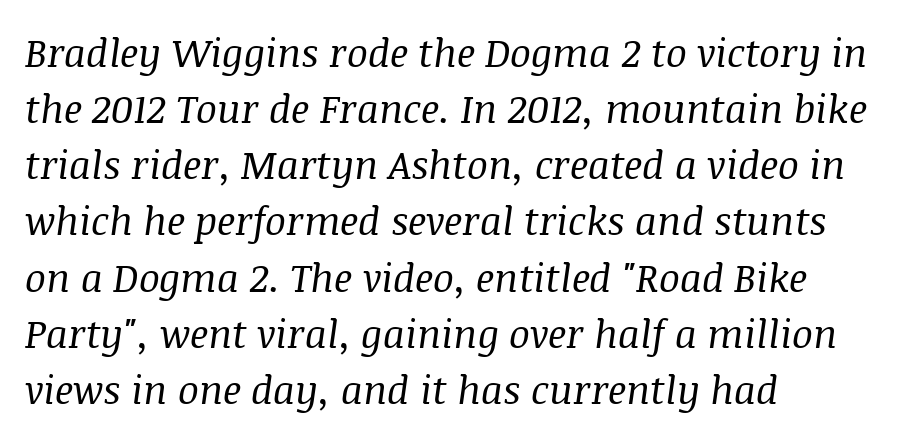
Q: Is the text bold? A: No.
Q: Is the text italic (slanted)? A: Yes, it leans right by about 8 degrees.
Q: Is the typeface a serif or a sans-serif typeface? A: Serif.
Q: Is the text underlined? A: No.
Q: How is the paragraph aligned? A: Left-aligned.
Q: Is the spacing between letters normal or unusually wide? A: Normal.
Q: Is the spacing between lines tight, normal or loose? A: Normal.
Q: Width (condensed, normal, or wide)? A: Normal.
Q: Stroke contrast? A: Medium.
Q: x-height? A: Large.
Q: Monospaced? A: No.
